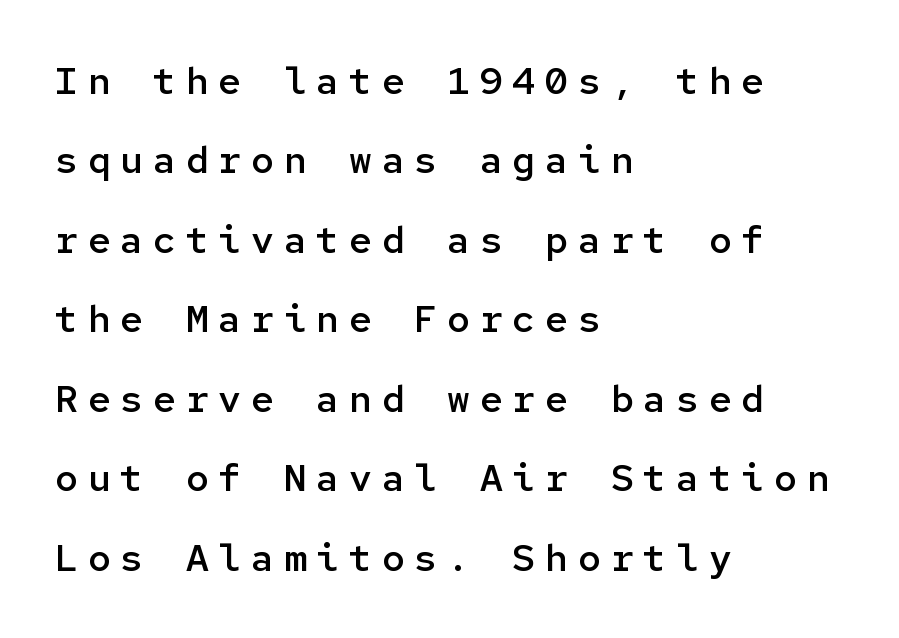
Q: Is the text bold? A: Semi-bold.
Q: Is the text italic (slanted)? A: No, it is upright.
Q: Is the typeface a serif or a sans-serif typeface? A: Sans-serif.
Q: Is the text underlined? A: No.
Q: How is the paragraph aligned? A: Left-aligned.
Q: Is the spacing between letters normal or unusually wide? A: Unusually wide.
Q: Is the spacing between lines tight, normal or loose? A: Loose.
Q: Width (condensed, normal, or wide)? A: Normal.
Q: Stroke contrast? A: Low.
Q: x-height? A: Medium.
Q: Monospaced? A: Yes.
